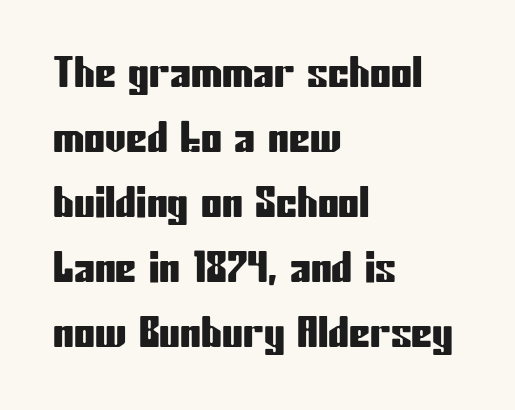
The image shows 42 px condensed sans-serif type, upright; set left-aligned, normal line spacing (1.55x), normal letter spacing, not underlined; low stroke contrast and a medium x-height.
